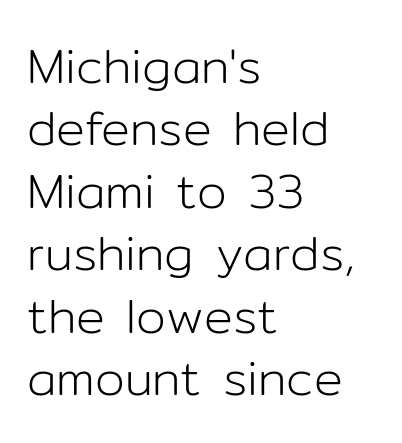
The image shows 48 px light sans-serif type, upright; set left-aligned, normal line spacing (1.3x), normal letter spacing, not underlined; low stroke contrast and a medium x-height.
